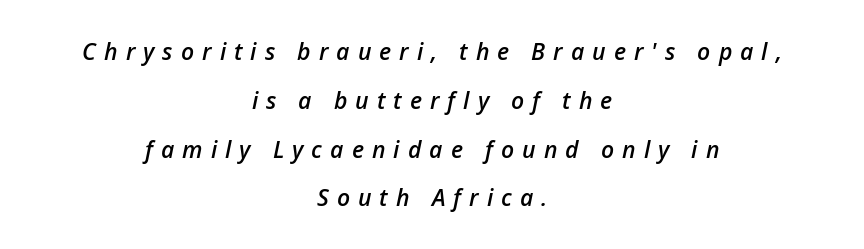
You could only call the tracking loose — the letters float apart. The glyphs are unaccompanied by any horizontal stroke below them. Notice the strokes are somewhat thickened but not fully heavy: this is a semibold. Students, observe: this is what heavily led, spacious text looks like. It's the slanting kind of type. Centered paragraph, ragged on both sides.
